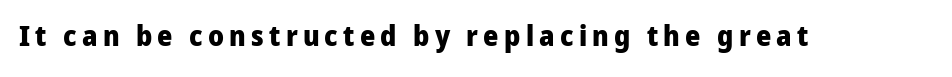
{"serif": "no", "italic": "no", "bold": "yes", "weight": "heavy", "width": "normal", "stroke_contrast": "low", "x_height": "medium", "monospaced": "no", "underline": "no", "glyph_px": 29}
